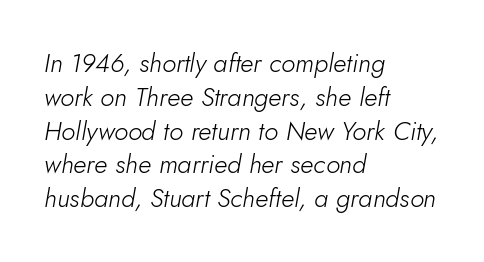
The image shows 26 px text type, italic (leaning right); set left-aligned, normal line spacing (1.3x), normal letter spacing, not underlined.
